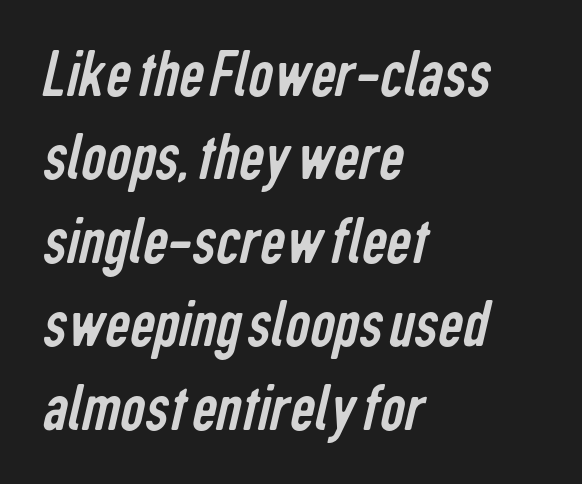
Q: Is the text bold? A: No.
Q: Is the typeface a serif or a sans-serif typeface? A: Sans-serif.
Q: Is the text underlined? A: No.
Q: How is the paragraph aligned? A: Left-aligned.
Q: Is the spacing between letters normal or unusually wide? A: Normal.
Q: Width (condensed, normal, or wide)? A: Condensed.
Q: Stroke contrast? A: Low.
Q: x-height? A: Medium.
Q: Monospaced? A: No.
